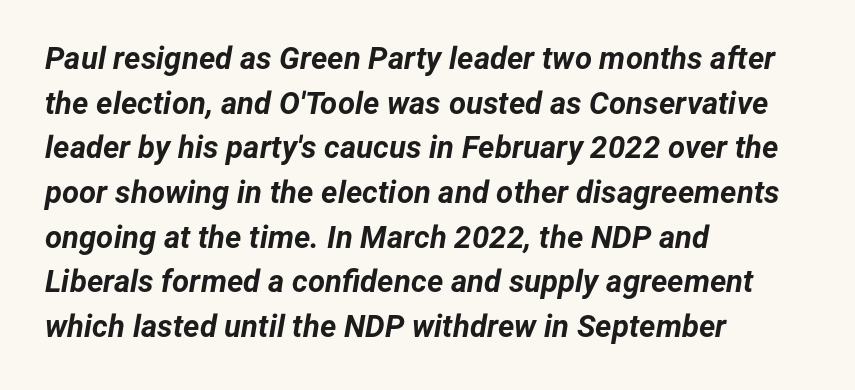
{"italic": "yes", "lean": "right", "slant_degrees": 12, "bold": "yes", "weight": "bold", "width": "normal", "stroke_contrast": "low", "x_height": "medium", "monospaced": "no", "underline": "no", "align": "left", "line_spacing": "normal", "line_spacing_ratio": 1.44, "letter_spacing": "normal", "letter_spacing_em": 0.0, "glyph_px": 31}
